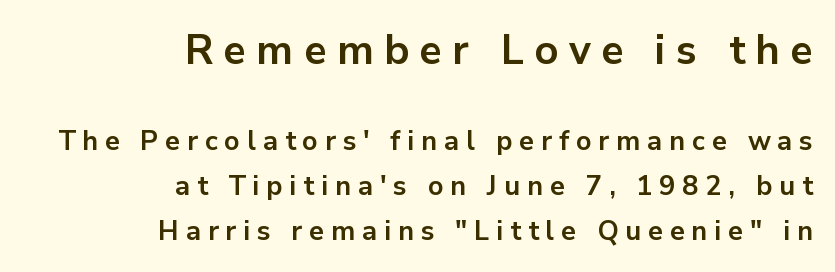
{"serif": "no", "italic": "no", "bold": "yes", "weight": "bold", "width": "normal", "stroke_contrast": "low", "x_height": "medium", "monospaced": "no", "underline": "no", "align": "right", "line_spacing": "normal", "line_spacing_ratio": 1.65, "letter_spacing": "wide", "letter_spacing_em": 0.25, "larger_block": "first", "size_ratio": 1.52, "glyph_px": 41}
